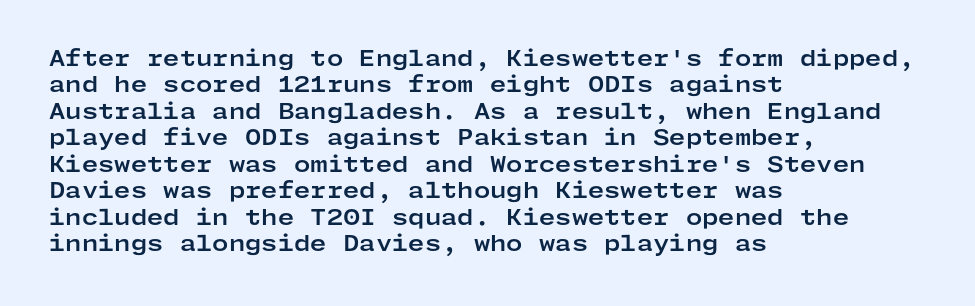
What weight is shown? A full bold with thick strokes. The lettering holds an erect, upright posture throughout. Plain, unruled lines of type. The rendering keeps characters at their native spacing. Leading: standard.
